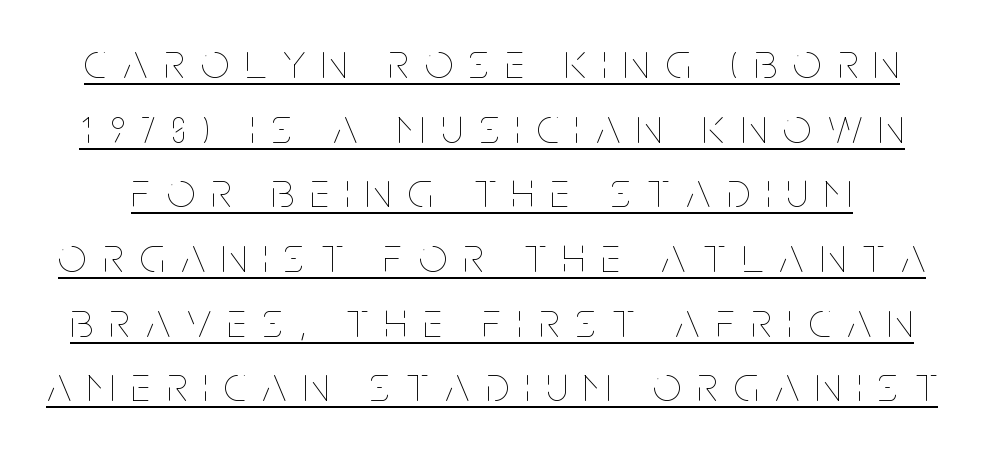
The rendered words wear a rule along their underside. The letters advance in unequal steps, a hallmark of proportional type. Is the stroke heavy? The answer is a plain regular-or-lighter. The letterforms stand isolated, each surrounded by extra space. This block has exactly the height ordinary leading produces. This is the regular roman posture of the typeface.
